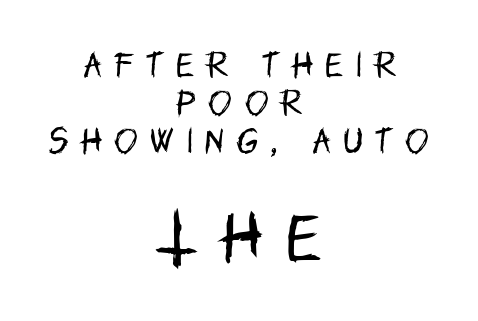
Q: Is the text bold? A: No.
Q: Is the text italic (slanted)? A: No, it is upright.
Q: Is the typeface a serif or a sans-serif typeface? A: Sans-serif.
Q: Is the text underlined? A: No.
Q: How is the paragraph aligned? A: Centered.
Q: Is the spacing between letters normal or unusually wide? A: Unusually wide.
Q: Is the spacing between lines tight, normal or loose? A: Normal.
Q: Which block of text is set in a larger size, the first (top) or the second (bottom)? A: The second (bottom) one.
Q: Width (condensed, normal, or wide)? A: Condensed.
Q: Stroke contrast? A: Low.
Q: x-height? A: Large.
Q: Monospaced? A: No.
